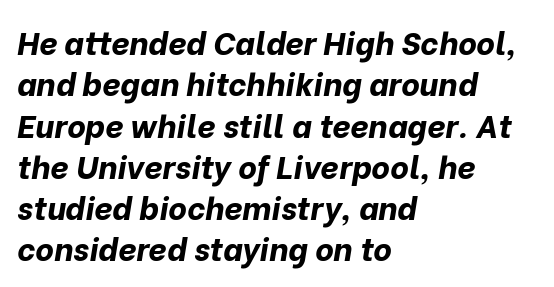
{"italic": "yes", "lean": "right", "slant_degrees": 10, "bold": "yes", "weight": "bold", "width": "normal", "stroke_contrast": "low", "x_height": "medium", "monospaced": "no", "underline": "no", "align": "left", "line_spacing": "normal", "line_spacing_ratio": 1.29, "letter_spacing": "normal", "letter_spacing_em": 0.0, "glyph_px": 32}
